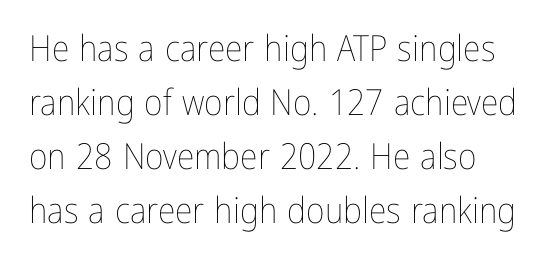
Q: Is the text bold? A: No.
Q: Is the text italic (slanted)? A: No, it is upright.
Q: Is the text underlined? A: No.
Q: How is the paragraph aligned? A: Left-aligned.
Q: Is the spacing between letters normal or unusually wide? A: Normal.
Q: Is the spacing between lines tight, normal or loose? A: Normal.
Q: Width (condensed, normal, or wide)? A: Condensed.
Q: Stroke contrast? A: Low.
Q: x-height? A: Medium.
Q: Monospaced? A: No.
